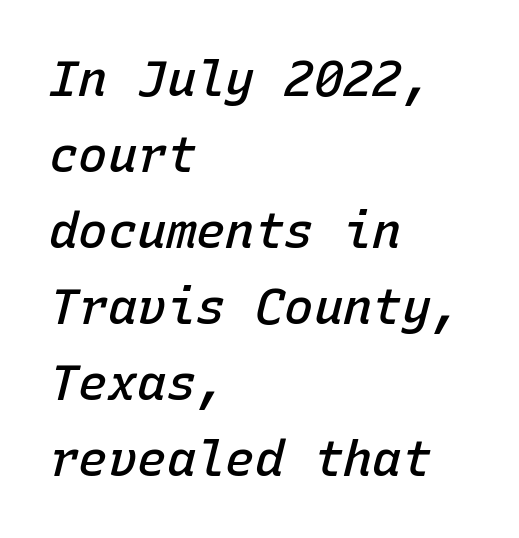
The glyphs look as if they've been sheared to an angle. The lines are quadded left. Letters rest on an invisible, unmarked baseline. This sample keeps an unexceptional amount of space between lines.
